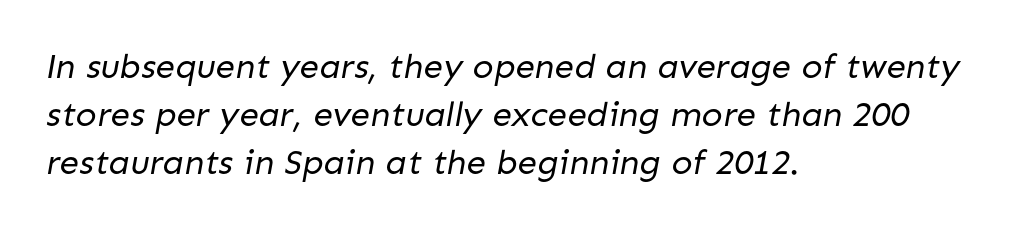
{"serif": "no", "bold": "no", "weight": "regular", "width": "normal", "stroke_contrast": "low", "x_height": "medium", "monospaced": "no", "underline": "no", "align": "left", "line_spacing": "normal", "line_spacing_ratio": 1.37, "letter_spacing": "normal", "letter_spacing_em": 0.0, "glyph_px": 35}
